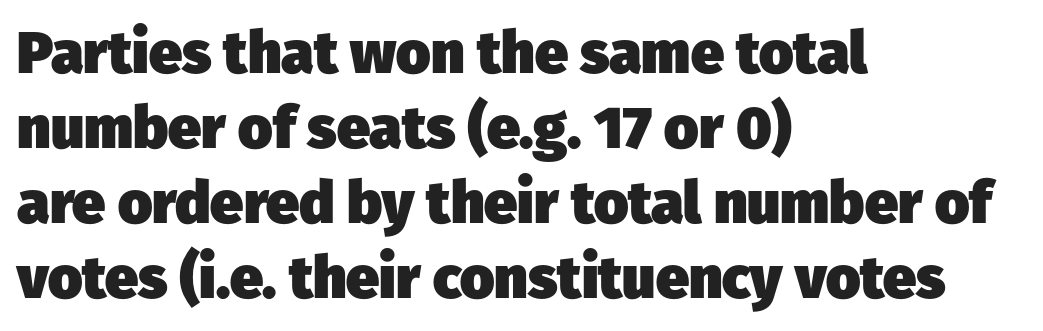
The image shows 59 px heavy sans-serif type; set left-aligned, normal line spacing (1.27x), normal letter spacing, not underlined; low stroke contrast and a medium x-height.
